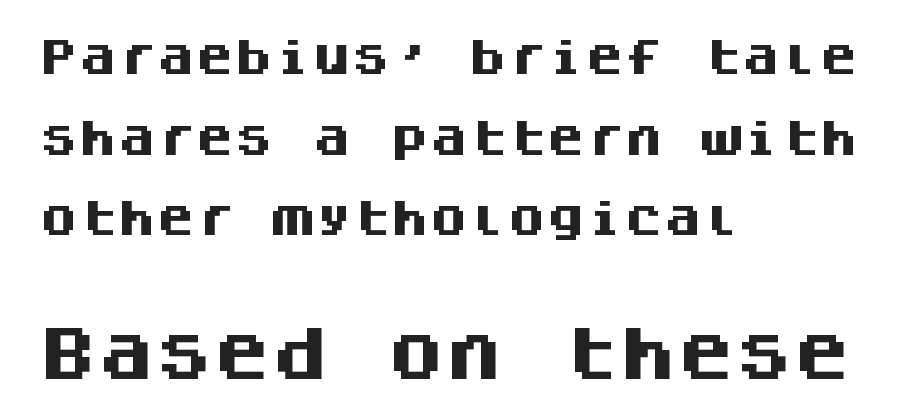
{"serif": "no", "italic": "no", "bold": "yes", "weight": "heavy", "width": "normal", "stroke_contrast": "medium", "x_height": "large", "monospaced": "yes", "underline": "no", "align": "left", "line_spacing": "loose", "line_spacing_ratio": 2.07, "letter_spacing": "normal", "letter_spacing_em": 0.0, "larger_block": "second", "size_ratio": 1.49, "glyph_px": 58}
